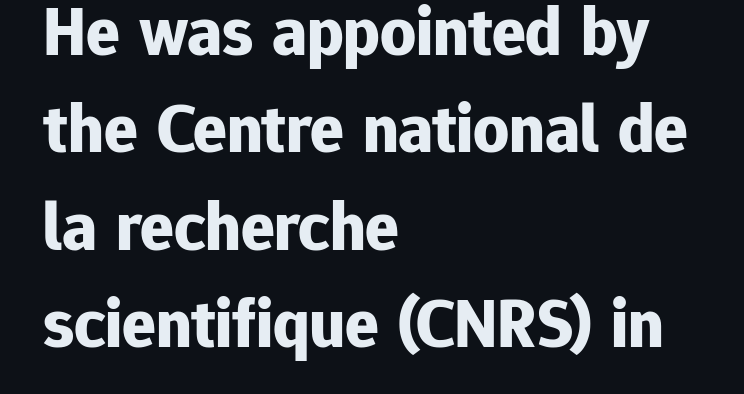
{"serif": "no", "italic": "no", "bold": "yes", "weight": "bold", "width": "normal", "stroke_contrast": "low", "x_height": "medium", "monospaced": "no", "underline": "no", "align": "left", "line_spacing": "normal", "line_spacing_ratio": 1.39, "letter_spacing": "normal", "letter_spacing_em": 0.0, "glyph_px": 70}
